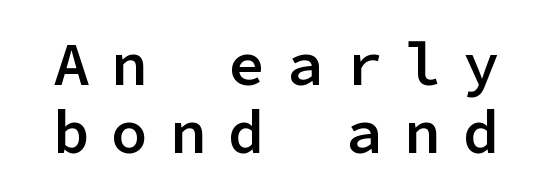
Beneath every word, the page is bare. If you measured baseline to baseline, you'd find a short distance. Typographic density is moderately raised because the face is semibold. Characters remain perfectly vertical along every line. The type is letterspaced generously, with wide tracking.
